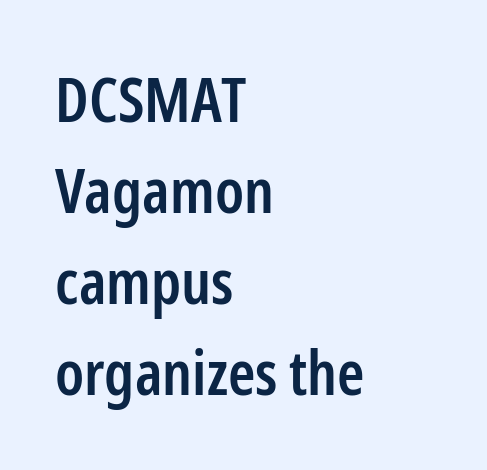
The image shows 62 px semibold, condensed sans-serif type, upright; set left-aligned, normal line spacing (1.47x), normal letter spacing, not underlined; low stroke contrast and a medium x-height.
